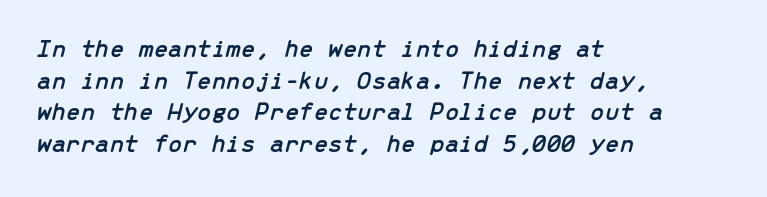
The image shows 26 px text type, italic (leaning right); set left-aligned, line spacing 1.22x, normal letter spacing, not underlined.
